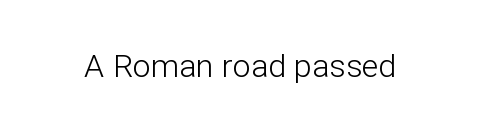
The image shows 32 px light sans-serif type, upright; set normal letter spacing, not underlined; low stroke contrast and a medium x-height.
